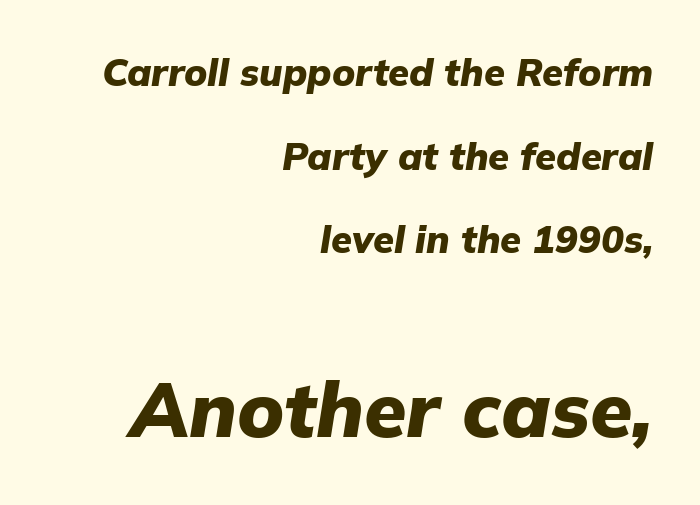
{"italic": "yes", "lean": "right", "slant_degrees": 9, "bold": "yes", "weight": "heavy", "width": "normal", "stroke_contrast": "low", "x_height": "medium", "monospaced": "no", "underline": "no", "align": "right", "line_spacing": "loose", "line_spacing_ratio": 2.2, "letter_spacing": "normal", "letter_spacing_em": 0.0, "larger_block": "second", "size_ratio": 2.03, "glyph_px": 77}
